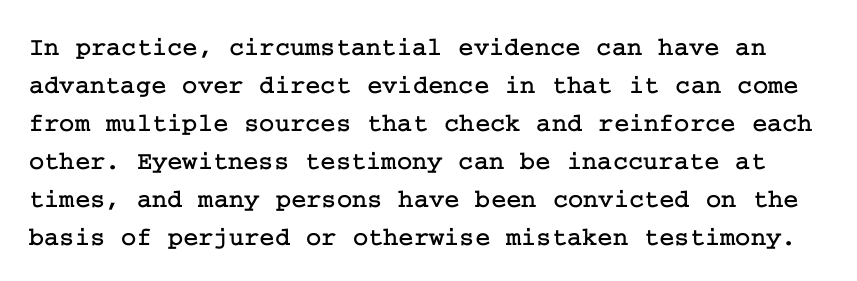
Q: Is the text italic (slanted)? A: No, it is upright.
Q: Is the text underlined? A: No.
Q: Is the spacing between letters normal or unusually wide? A: Normal.
Q: Is the spacing between lines tight, normal or loose? A: Normal.
